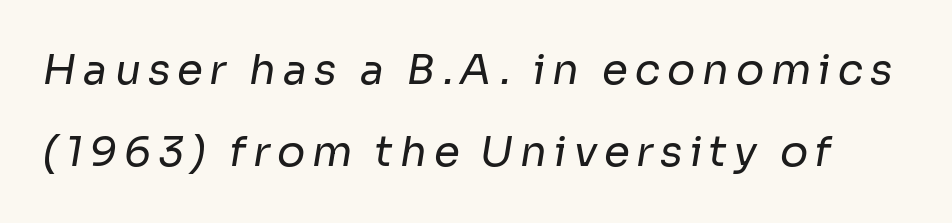
Q: Is the text bold? A: No.
Q: Is the typeface a serif or a sans-serif typeface? A: Sans-serif.
Q: Is the text underlined? A: No.
Q: Is the spacing between lines tight, normal or loose? A: Loose.
Q: Width (condensed, normal, or wide)? A: Normal.
Q: Stroke contrast? A: Low.
Q: x-height? A: Medium.
Q: Monospaced? A: No.
